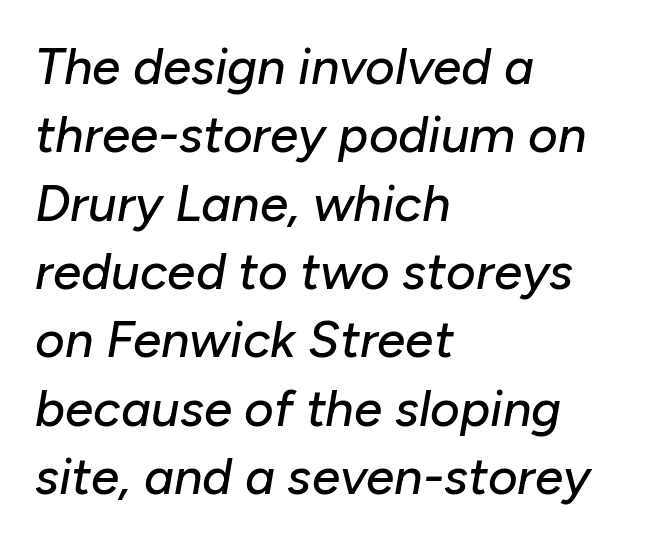
{"italic": "yes", "lean": "right", "slant_degrees": 10, "width": "normal", "stroke_contrast": "low", "x_height": "medium", "monospaced": "no", "underline": "no", "align": "left", "line_spacing": "normal", "line_spacing_ratio": 1.34, "letter_spacing": "normal", "letter_spacing_em": 0.0, "glyph_px": 51}
